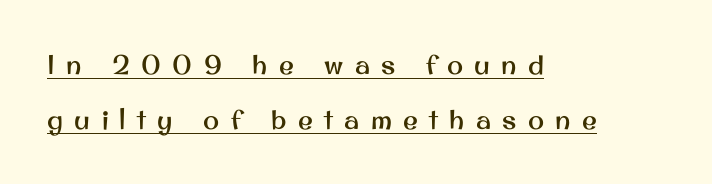
The type is letterspaced generously, with wide tracking. The block of text is sparse from top to bottom, with ample space between rows. Posture: vertical. Is there an underline? Yes — a line sits under the letters. In CSS terms this would be text-align: left.
